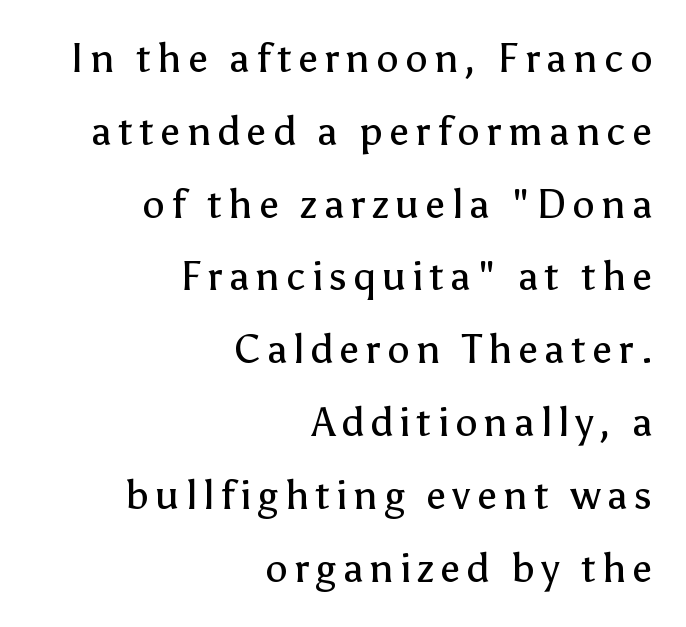
The rag falls on the left side of this text block. The passage shown is not underscored anywhere. Think standard paragraph weight, or any step lighter than that. This sample uses a sans-serif face.
